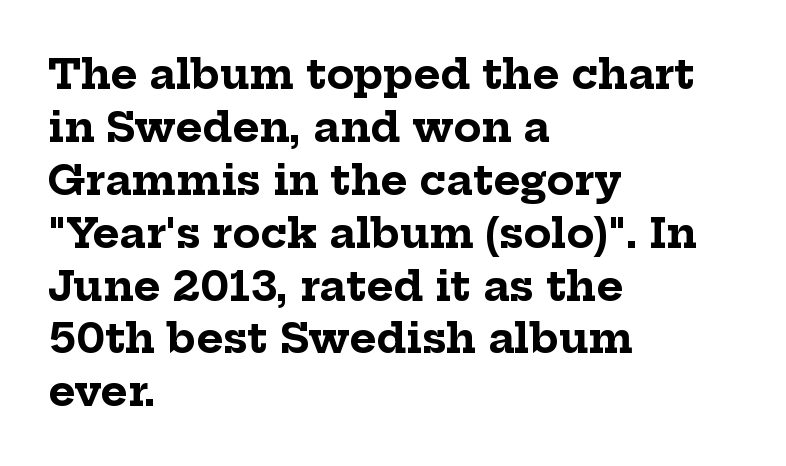
This rendering employs a face with finishing strokes, i.e., a serif. The glyphs are unaccompanied by any horizontal stroke below them. The gaps between neighbouring characters are ordinary and unremarkable. Italic? Not at all — the glyphs are vertical.
